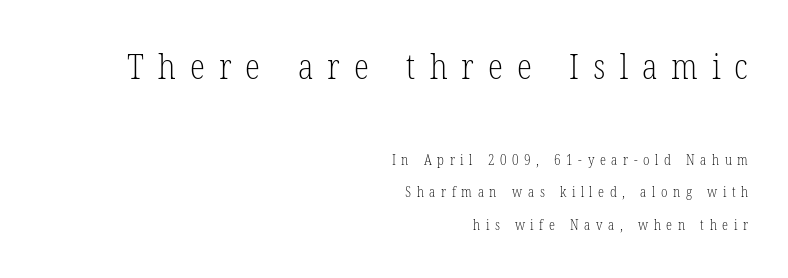
Check under the words: just untouched page. Does the bottom block carry the larger type? No, the top block does. Is this a fixed-width face? No — the glyphs have proportional, varying widths. A student would call this right alignment; a typographer would say flush right, rag left. You can tell from the footed stems that serif type was used.
